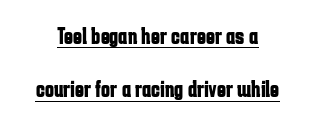
{"italic": "no", "bold": "yes", "underline": "yes", "line_spacing": "loose", "line_spacing_ratio": 2.22, "letter_spacing": "normal", "letter_spacing_em": 0.0, "glyph_px": 24}
